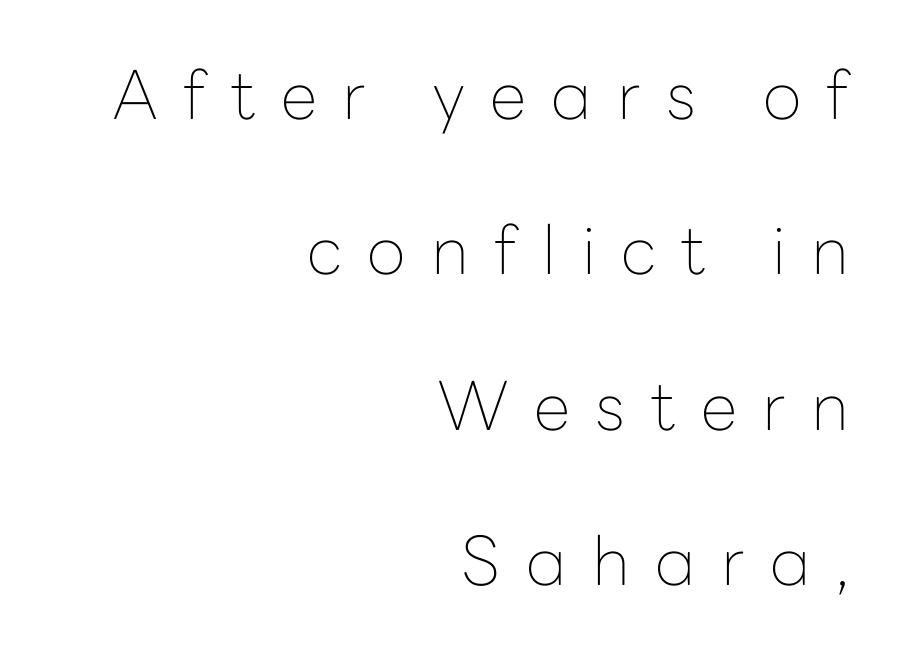
Q: Is the text bold? A: No.
Q: Is the text italic (slanted)? A: No, it is upright.
Q: Is the typeface a serif or a sans-serif typeface? A: Sans-serif.
Q: Is the text underlined? A: No.
Q: How is the paragraph aligned? A: Right-aligned.
Q: Is the spacing between letters normal or unusually wide? A: Unusually wide.
Q: Is the spacing between lines tight, normal or loose? A: Loose.
Q: Width (condensed, normal, or wide)? A: Normal.
Q: Stroke contrast? A: Low.
Q: x-height? A: Medium.
Q: Monospaced? A: No.
